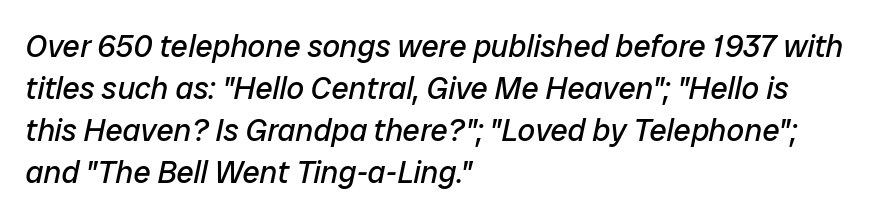
The image shows 31 px regular-weight type, italic (leaning right); set left-aligned, normal line spacing (1.36x), normal letter spacing, not underlined; low stroke contrast and a medium x-height.
